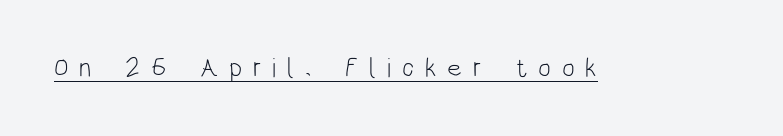
The image shows 27 px text type, upright; set unusually wide letter spacing (+0.4 em), underlined.
